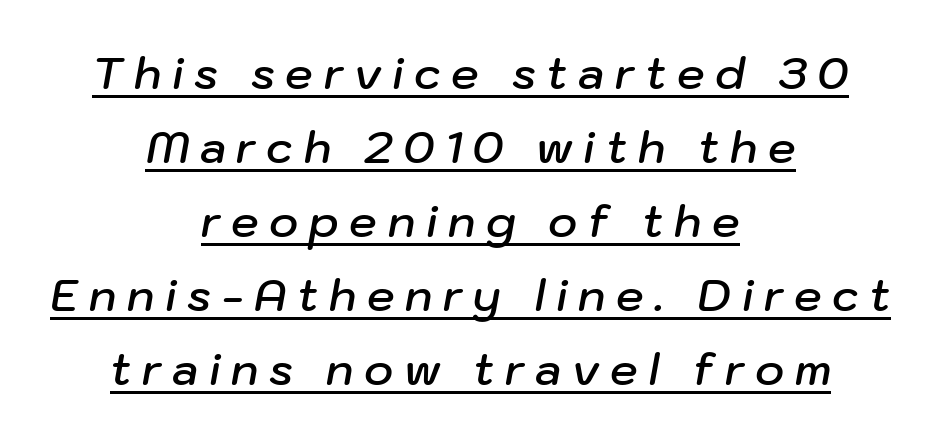
Reading down the column, the eye jumps a familiar distance to each next line. Inter-character spacing is expanded well beyond the font's built-in metrics. The paragraph shown floats in the horizontal middle. Somebody hit Ctrl+U on this one — the words are underlined.
